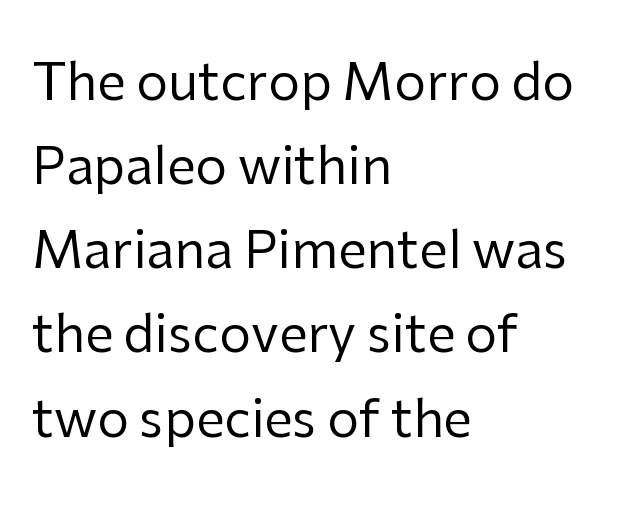
{"serif": "no", "italic": "no", "bold": "no", "weight": "regular", "width": "normal", "stroke_contrast": "low", "x_height": "medium", "monospaced": "no", "underline": "no", "align": "left", "line_spacing": "normal", "line_spacing_ratio": 1.65, "letter_spacing": "normal", "letter_spacing_em": 0.0, "glyph_px": 51}
